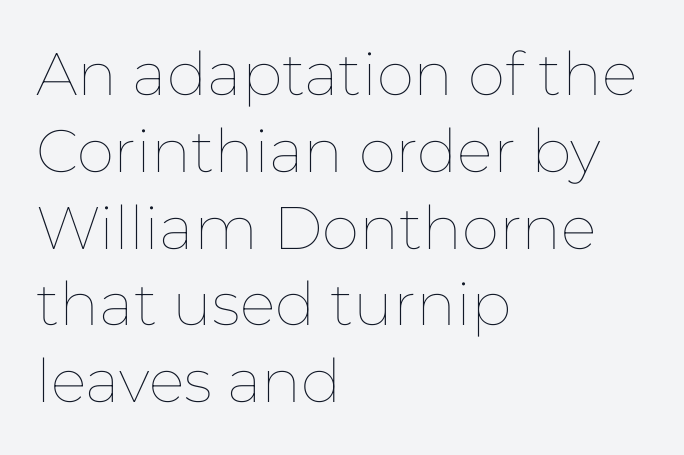
{"italic": "no", "bold": "no", "weight": "thin", "width": "normal", "stroke_contrast": "low", "x_height": "medium", "monospaced": "no", "underline": "no", "align": "left", "line_spacing": "normal", "line_spacing_ratio": 1.28, "letter_spacing": "normal", "letter_spacing_em": 0.0, "glyph_px": 60}
